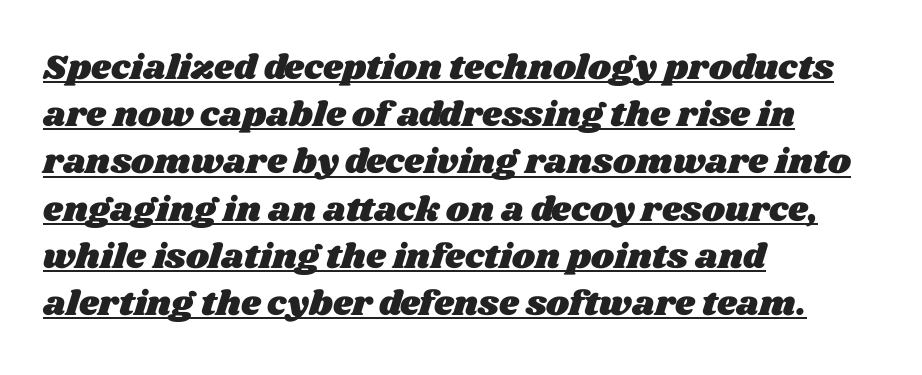
Q: Is the text underlined? A: Yes.
Q: How is the paragraph aligned? A: Left-aligned.
Q: Is the spacing between letters normal or unusually wide? A: Normal.
Q: Is the spacing between lines tight, normal or loose? A: Normal.
Q: Width (condensed, normal, or wide)? A: Wide.
Q: Stroke contrast? A: Medium.
Q: x-height? A: Large.
Q: Monospaced? A: No.
